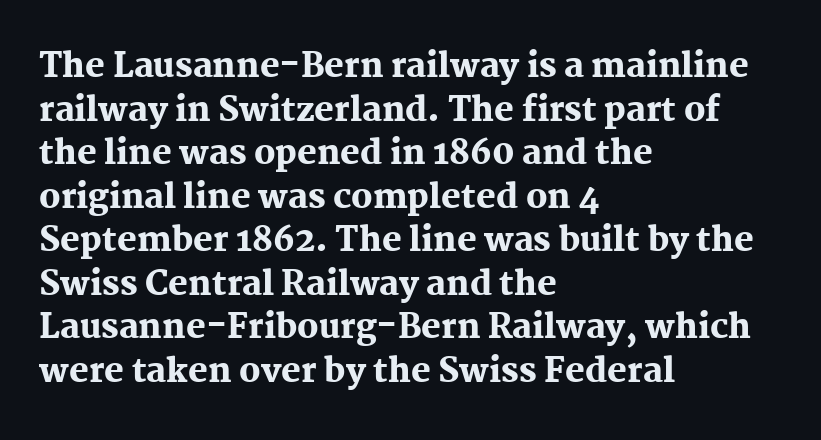
Q: Is the text bold? A: Yes.
Q: Is the text italic (slanted)? A: No, it is upright.
Q: Is the typeface a serif or a sans-serif typeface? A: Serif.
Q: Is the text underlined? A: No.
Q: How is the paragraph aligned? A: Left-aligned.
Q: Is the spacing between letters normal or unusually wide? A: Normal.
Q: Is the spacing between lines tight, normal or loose? A: Normal.
Q: Width (condensed, normal, or wide)? A: Normal.
Q: Stroke contrast? A: Medium.
Q: x-height? A: Medium.
Q: Monospaced? A: No.
